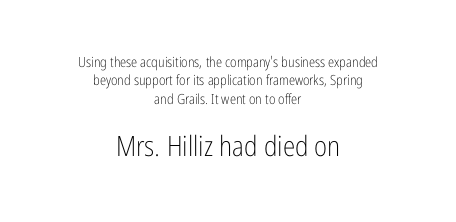
The image shows 28 px light, condensed sans-serif type, upright; set centered, normal line spacing (1.31x), normal letter spacing, not underlined; the second (bottom) block is 2.0x larger; low stroke contrast and a medium x-height.
